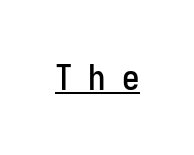
Short note: letters widely spaced. A typesetter would label this face a sans. These lines were composed using upright roman letters. Honestly, the underline is the first thing you notice here.
